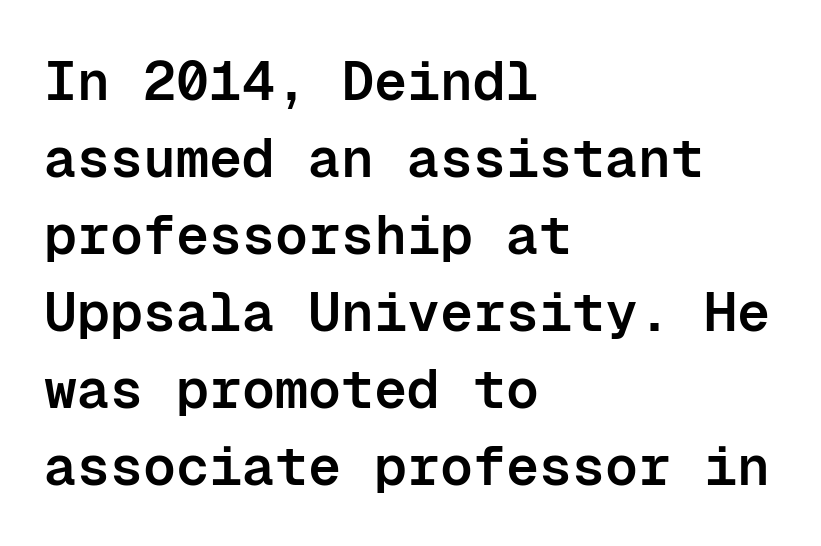
Q: Is the text bold? A: Semi-bold.
Q: Is the text italic (slanted)? A: No, it is upright.
Q: Is the typeface a serif or a sans-serif typeface? A: Sans-serif.
Q: Is the text underlined? A: No.
Q: How is the paragraph aligned? A: Left-aligned.
Q: Is the spacing between letters normal or unusually wide? A: Normal.
Q: Is the spacing between lines tight, normal or loose? A: Normal.
Q: Width (condensed, normal, or wide)? A: Normal.
Q: Stroke contrast? A: Low.
Q: x-height? A: Medium.
Q: Monospaced? A: Yes.
